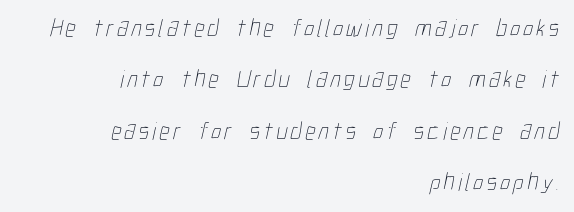
Bare-footed words on every line. Does the copy run flush right? Yes — the right margin is perfectly even. In terms of leading, this rendering errs on the spacious side. Weight: in the light-to-regular range.
